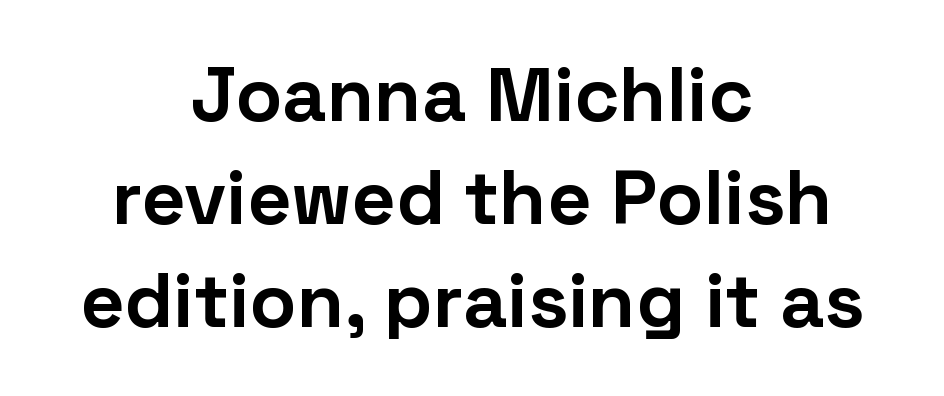
Compared with a flush-left layout, this one balances lines on the center instead. This is roman type, the default non-slanted kind. Stroke terminals: plain, sans-serif. Note the varied advance widths — an 'i' is clearly narrower than an 'm'. Each row of text sits above clean, open space.
